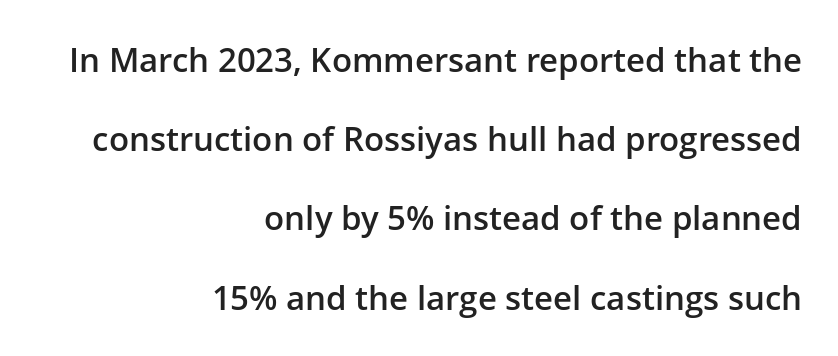
This is the regular roman posture of the typeface. Short and long lines alike share a common ending point at right. You could call the tracking neutral — neither tight nor loose. Note the varied advance widths — an 'i' is clearly narrower than an 'm'.
